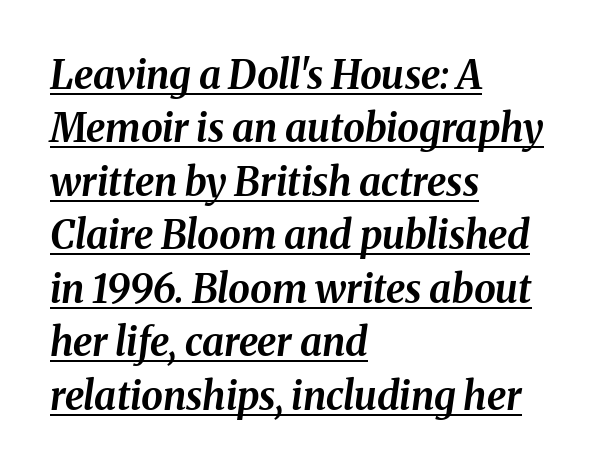
Q: Is the text bold? A: Yes.
Q: Is the text italic (slanted)? A: Yes, it leans right by about 8 degrees.
Q: Is the text underlined? A: Yes.
Q: How is the paragraph aligned? A: Left-aligned.
Q: Is the spacing between letters normal or unusually wide? A: Normal.
Q: Is the spacing between lines tight, normal or loose? A: Normal.
Q: Width (condensed, normal, or wide)? A: Normal.
Q: Stroke contrast? A: Medium.
Q: x-height? A: Medium.
Q: Monospaced? A: No.
